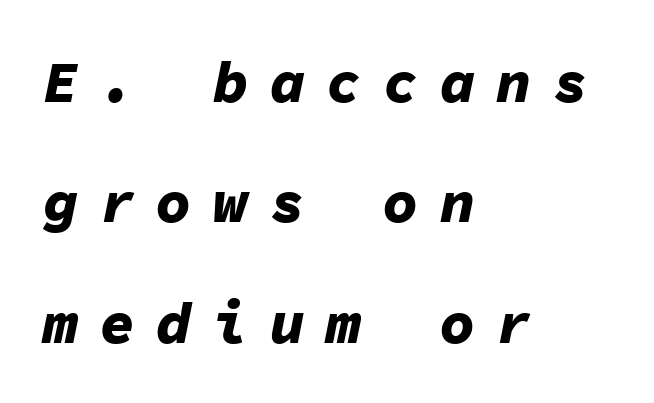
Is the type bold? Yes — the strokes are clearly thick and heavy. The face used here is monospaced, like something from a code editor. Leftover space on each line is placed entirely after the last word. Honestly, there is no underline to notice here at all.
